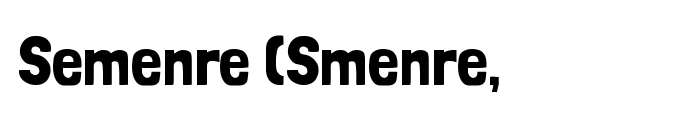
The lettering stays uniformly vertical, giving the passage a roman look. Characters follow at the spacing the type designer built in. Check the space under the baseline: it is left empty. These lines are rendered in a variable-pitch font.
